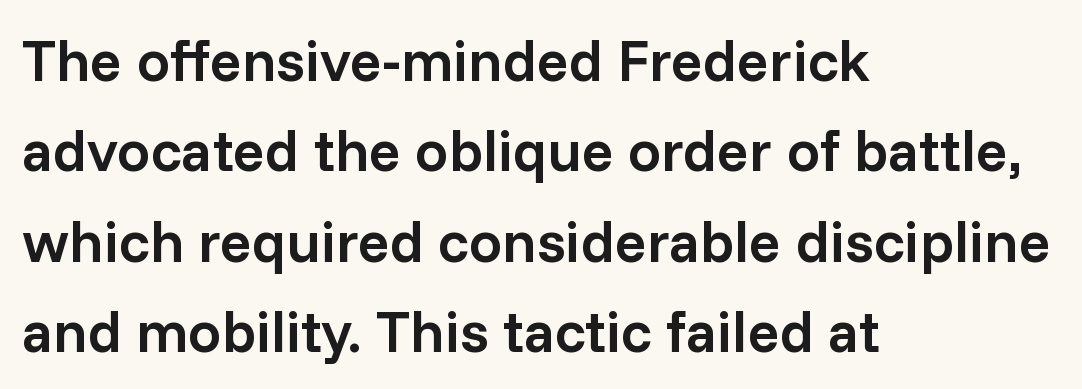
The image shows 59 px semibold sans-serif type, upright; set left-aligned, normal line spacing (1.53x), normal letter spacing, not underlined; low stroke contrast and a medium x-height.
